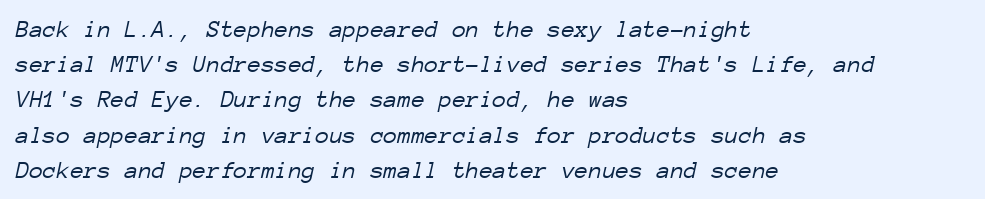
The image shows 25 px text type, italic (leaning right); set left-aligned, normal line spacing (1.41x), normal letter spacing, not underlined.
